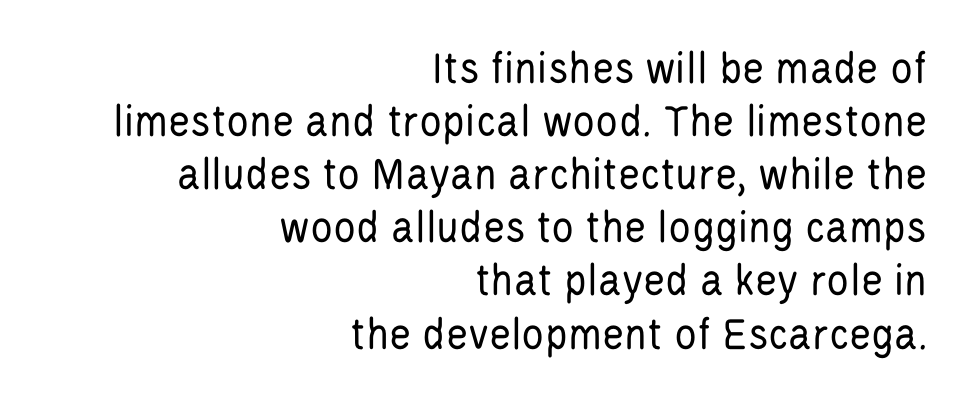
The text was rendered using a sans face with plain stroke endings. The weight tops out at a normal text grade. Right-aligned paragraph, ragged on the left. Only glyphs here, with clear space below each row.
